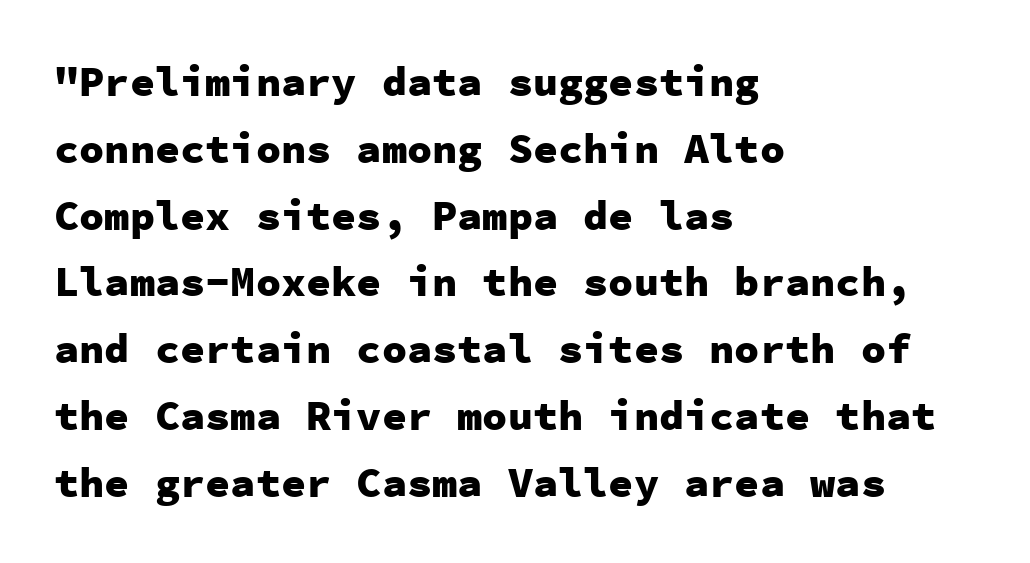
{"serif": "no", "italic": "no", "bold": "yes", "weight": "heavy", "width": "normal", "stroke_contrast": "low", "x_height": "medium", "monospaced": "yes", "underline": "no", "align": "left", "line_spacing": "normal", "line_spacing_ratio": 1.59, "letter_spacing": "normal", "letter_spacing_em": 0.0, "glyph_px": 42}
